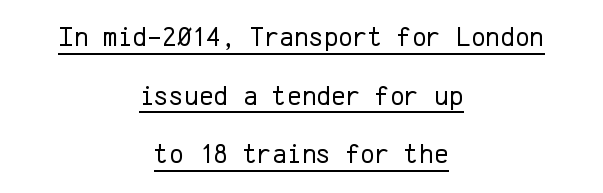
Q: Is the text bold? A: No.
Q: Is the text italic (slanted)? A: No, it is upright.
Q: Is the typeface a serif or a sans-serif typeface? A: Sans-serif.
Q: Is the text underlined? A: Yes.
Q: How is the paragraph aligned? A: Centered.
Q: Is the spacing between letters normal or unusually wide? A: Normal.
Q: Is the spacing between lines tight, normal or loose? A: Loose.
Q: Width (condensed, normal, or wide)? A: Normal.
Q: Stroke contrast? A: Low.
Q: x-height? A: Medium.
Q: Monospaced? A: Yes.
